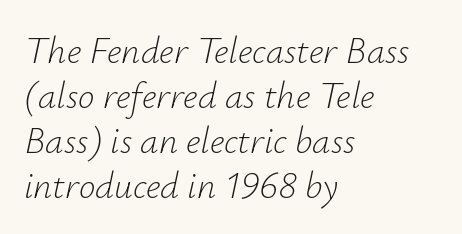
The image shows 37 px light type, italic (leaning right); set left-aligned, line spacing 1.22x, normal letter spacing, not underlined; low stroke contrast and a small x-height.
